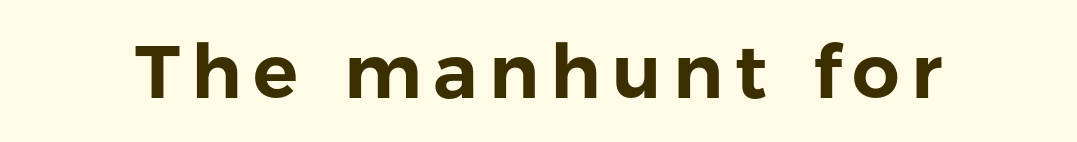
Q: Is the text italic (slanted)? A: No, it is upright.
Q: Is the typeface a serif or a sans-serif typeface? A: Sans-serif.
Q: Is the text underlined? A: No.
Q: Width (condensed, normal, or wide)? A: Normal.
Q: Stroke contrast? A: Low.
Q: x-height? A: Medium.
Q: Monospaced? A: No.
